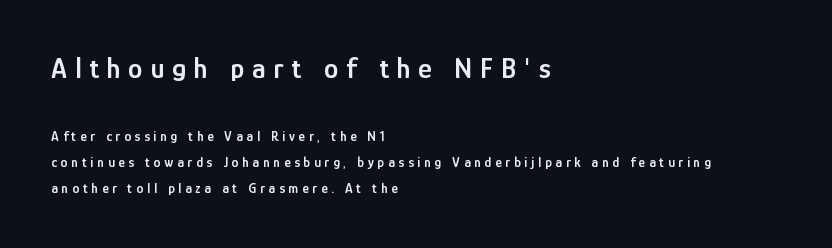
The image shows 29 px semibold, condensed sans-serif type, upright; set left-aligned, line spacing 1.85x, unusually wide letter spacing (+0.27 em), not underlined; the first (top) block is 2.07x larger; low stroke contrast and a medium x-height.
